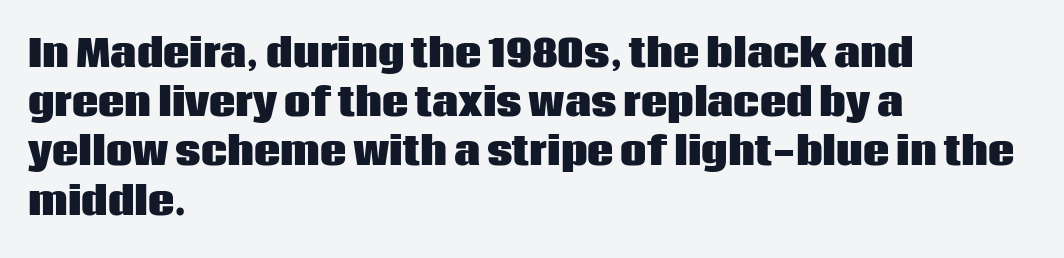
You could not count columns in this text — the font is proportionally spaced. Horizontal bands of white between lines are of average thickness. Nobody drew a line under any word here. Caption: multi-line text, flush left, ragged right.
